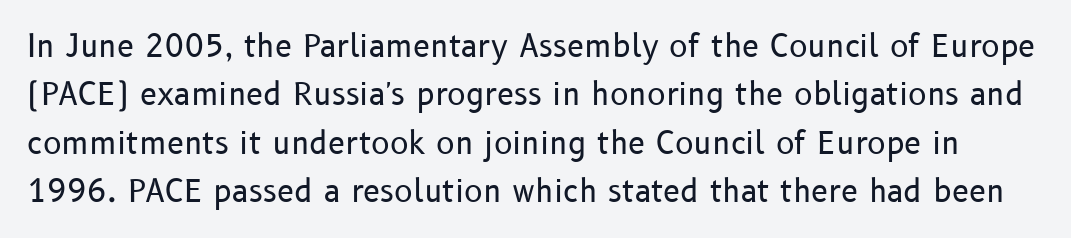
The image shows 31 px regular-weight sans-serif type, upright; set normal line spacing (1.56x), normal letter spacing, not underlined; low stroke contrast and a medium x-height.
